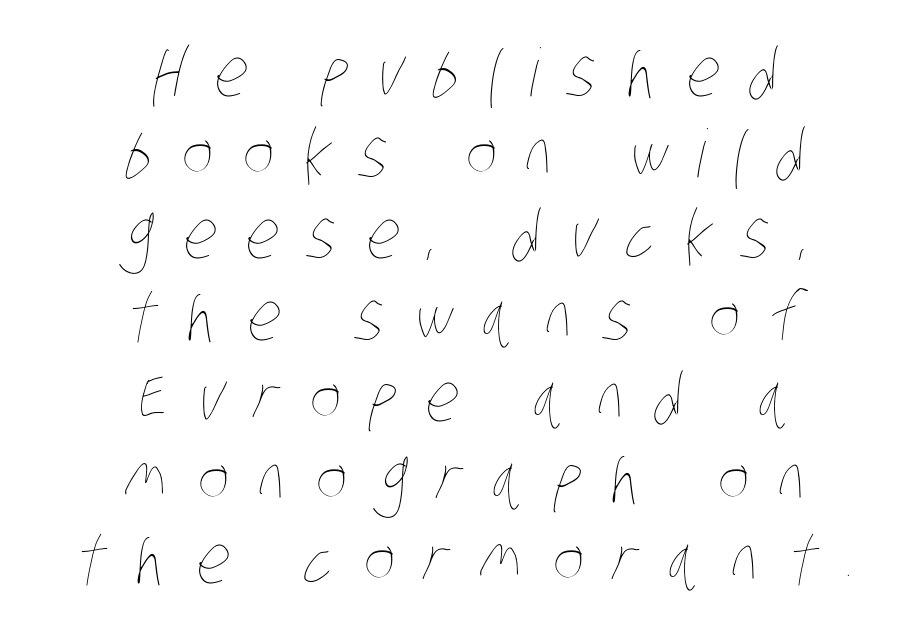
There is plenty of visible air inserted between adjacent glyphs. Every row of glyphs is offset so its center matches the block's center. No letter is thick-stroked: the sample isn't bold. Check under the words: just untouched page.
